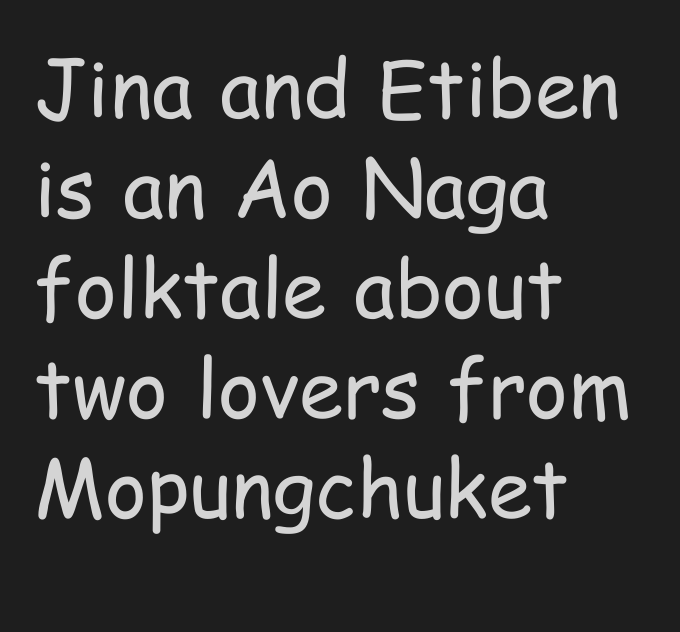
The image shows 80 px regular-weight, condensed sans-serif type, upright; set left-aligned, normal line spacing (1.25x), normal letter spacing, not underlined; low stroke contrast and a medium x-height.
